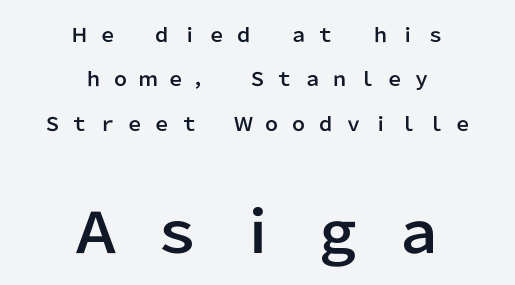
{"serif": "no", "italic": "no", "width": "normal", "stroke_contrast": "low", "x_height": "medium", "monospaced": "no", "underline": "no", "align": "center", "line_spacing": "loose", "line_spacing_ratio": 2.33, "letter_spacing": "wide", "letter_spacing_em": 0.44, "larger_block": "second", "size_ratio": 2.95, "glyph_px": 56}
